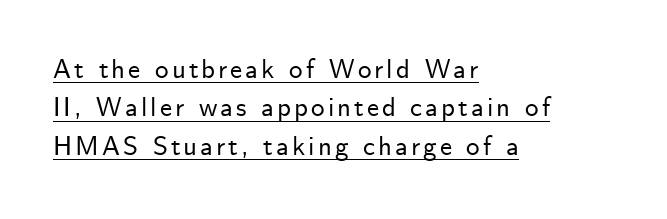
The image shows 27 px text type, upright; set left-aligned, normal line spacing (1.42x), underlined.
